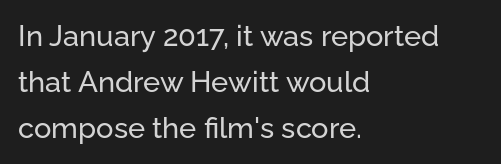
{"serif": "no", "italic": "no", "width": "normal", "stroke_contrast": "low", "x_height": "medium", "monospaced": "no", "underline": "no", "align": "left", "line_spacing": "normal", "line_spacing_ratio": 1.59, "letter_spacing": "normal", "letter_spacing_em": 0.0, "glyph_px": 29}
